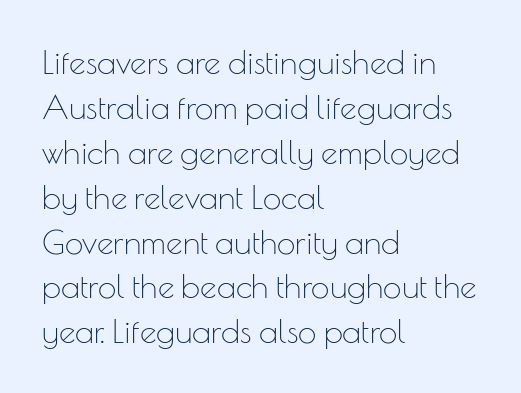
The image shows 33 px thin sans-serif type, upright; set left-aligned, normal line spacing (1.36x), normal letter spacing, not underlined; low stroke contrast and a small x-height.
